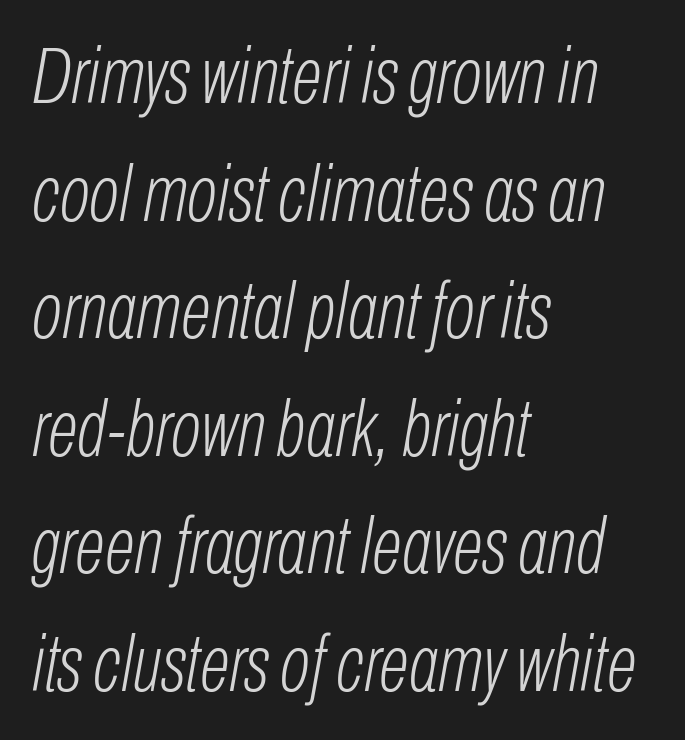
Q: Is the text bold? A: No.
Q: Is the text italic (slanted)? A: Yes, it leans right by about 10 degrees.
Q: Is the text underlined? A: No.
Q: How is the paragraph aligned? A: Left-aligned.
Q: Is the spacing between letters normal or unusually wide? A: Normal.
Q: Is the spacing between lines tight, normal or loose? A: Normal.
Q: Width (condensed, normal, or wide)? A: Condensed.
Q: Stroke contrast? A: Low.
Q: x-height? A: Medium.
Q: Monospaced? A: No.
